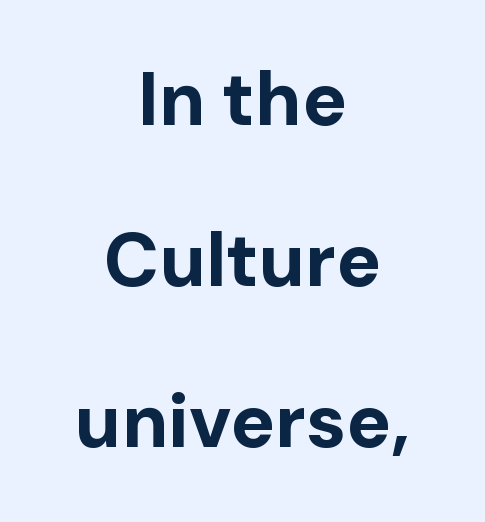
{"serif": "no", "italic": "no", "bold": "yes", "weight": "bold", "width": "normal", "stroke_contrast": "low", "x_height": "medium", "monospaced": "no", "underline": "no", "align": "center", "line_spacing": "loose", "line_spacing_ratio": 2.15, "letter_spacing": "normal", "letter_spacing_em": 0.0, "glyph_px": 75}
